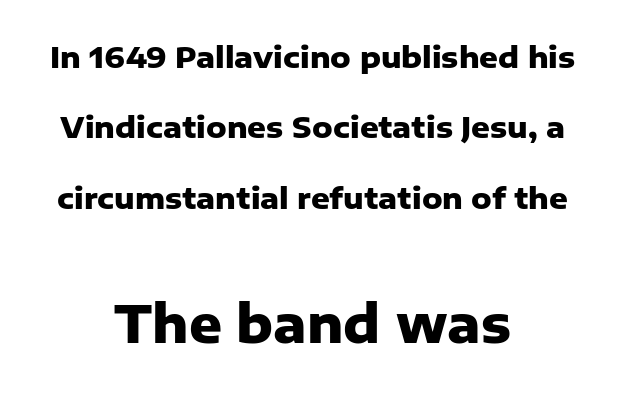
{"serif": "no", "italic": "no", "bold": "yes", "weight": "heavy", "width": "normal", "stroke_contrast": "low", "x_height": "medium", "monospaced": "no", "underline": "no", "align": "center", "line_spacing": "loose", "line_spacing_ratio": 2.43, "letter_spacing": "normal", "letter_spacing_em": 0.0, "larger_block": "second", "size_ratio": 1.76, "glyph_px": 51}
